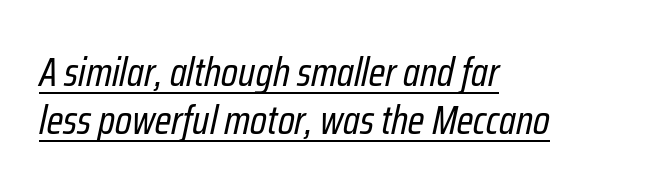
The image shows 41 px regular-weight, condensed type, italic (leaning right); set left-aligned, line spacing 1.17x, normal letter spacing, underlined; low stroke contrast and a medium x-height.
